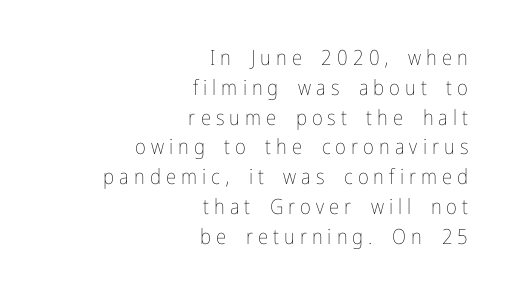
Q: Is the text bold? A: No.
Q: Is the text italic (slanted)? A: No, it is upright.
Q: Is the text underlined? A: No.
Q: How is the paragraph aligned? A: Right-aligned.
Q: Is the spacing between letters normal or unusually wide? A: Unusually wide.
Q: Is the spacing between lines tight, normal or loose? A: Normal.
